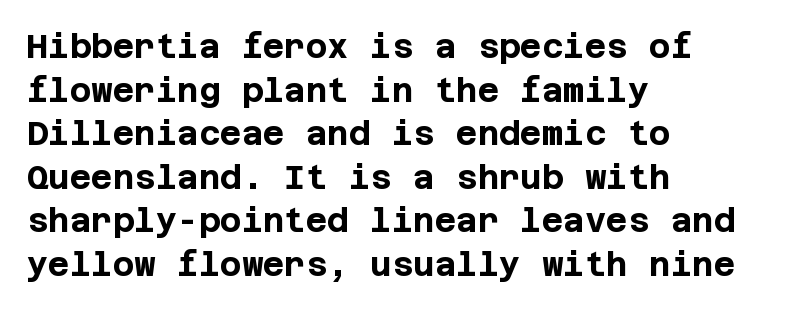
{"serif": "no", "italic": "no", "bold": "yes", "weight": "bold", "width": "normal", "stroke_contrast": "low", "x_height": "large", "underline": "no", "align": "left", "line_spacing": "normal", "line_spacing_ratio": 1.32, "letter_spacing": "normal", "letter_spacing_em": 0.0, "glyph_px": 33}
